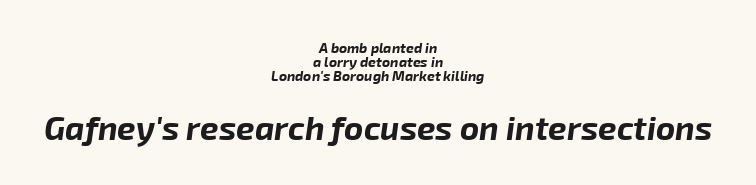
The image shows 33 px bold type, italic (leaning right); set centered, tight line spacing (0.99x), normal letter spacing, not underlined; the second (bottom) block is 2.36x larger; low stroke contrast and a medium x-height.
